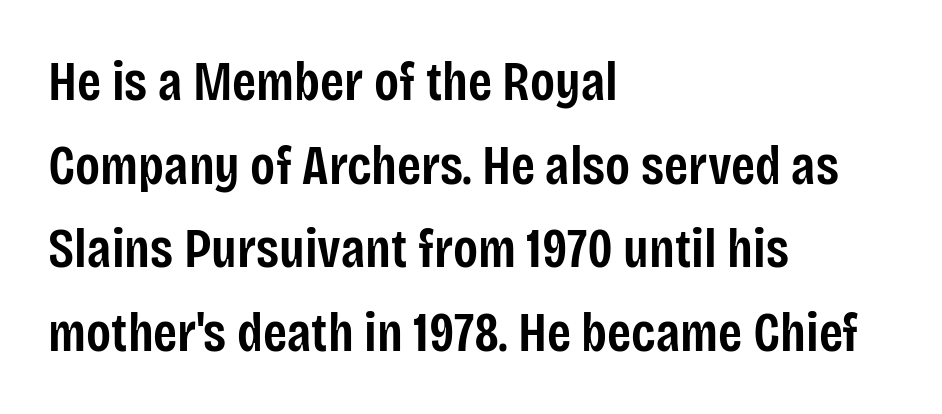
The image shows 55 px semibold, condensed sans-serif type, upright; set left-aligned, normal line spacing (1.52x), normal letter spacing, not underlined; low stroke contrast and a large x-height.
